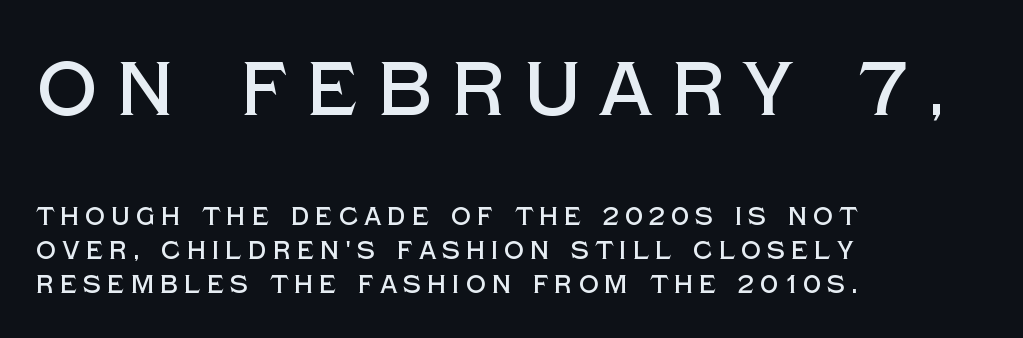
The image shows 76 px sans-serif type, upright; set left-aligned, normal line spacing (1.35x), unusually wide letter spacing (+0.23 em), not underlined; the first (top) block is 3.04x larger; a large x-height.
